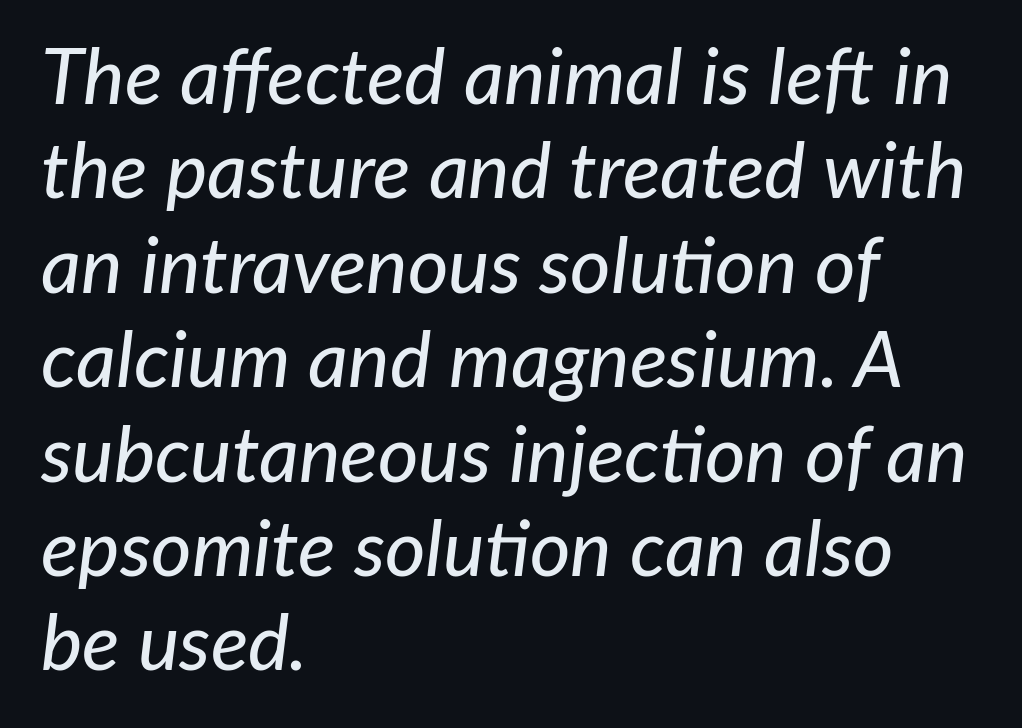
Q: Is the text italic (slanted)? A: Yes, it leans right by about 7 degrees.
Q: Is the text underlined? A: No.
Q: How is the paragraph aligned? A: Left-aligned.
Q: Is the spacing between letters normal or unusually wide? A: Normal.
Q: Width (condensed, normal, or wide)? A: Normal.
Q: Stroke contrast? A: Low.
Q: x-height? A: Medium.
Q: Monospaced? A: No.
